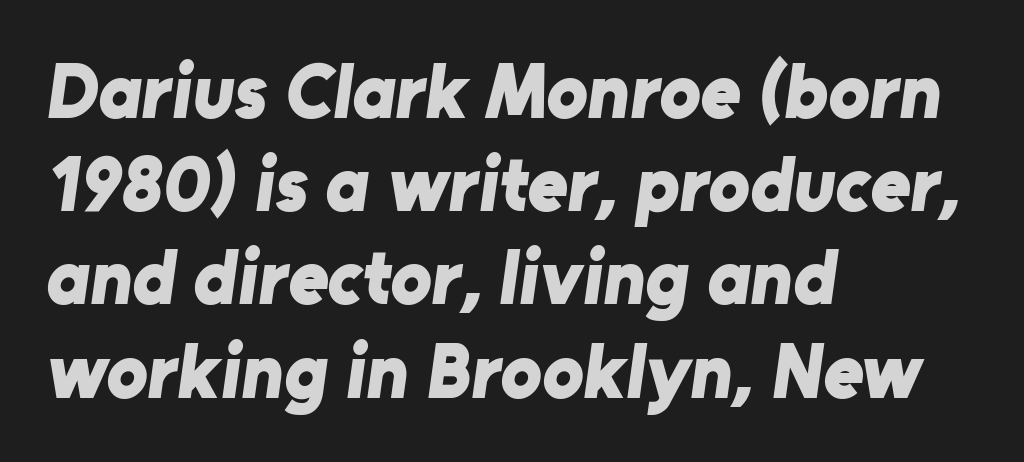
{"serif": "no", "bold": "yes", "weight": "bold", "width": "normal", "stroke_contrast": "low", "x_height": "medium", "monospaced": "no", "underline": "no", "align": "left", "line_spacing_ratio": 1.21, "letter_spacing": "normal", "letter_spacing_em": 0.0, "glyph_px": 77}
